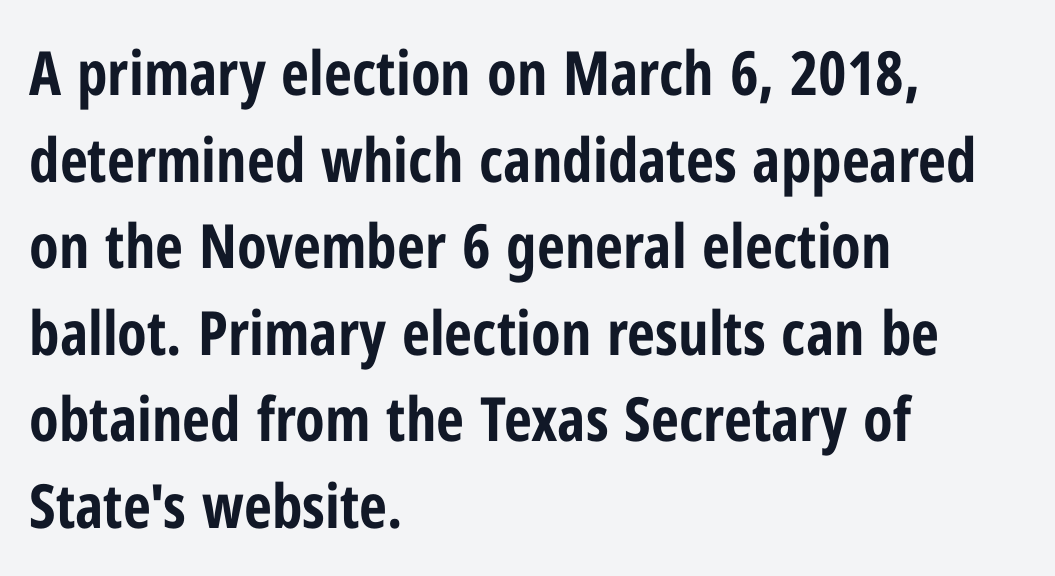
The image shows 61 px bold, condensed sans-serif type, upright; set left-aligned, normal line spacing (1.42x), normal letter spacing, not underlined; low stroke contrast and a medium x-height.
